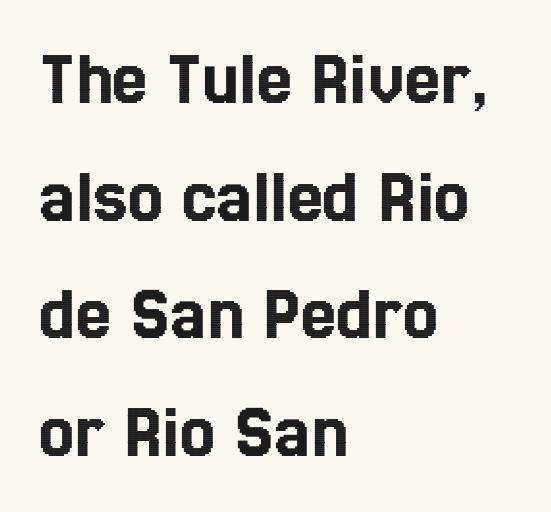
Q: Is the text italic (slanted)? A: No, it is upright.
Q: Is the text underlined? A: No.
Q: How is the paragraph aligned? A: Left-aligned.
Q: Is the spacing between letters normal or unusually wide? A: Normal.
Q: Is the spacing between lines tight, normal or loose? A: Normal.
Q: Width (condensed, normal, or wide)? A: Condensed.
Q: x-height? A: Medium.
Q: Monospaced? A: No.
